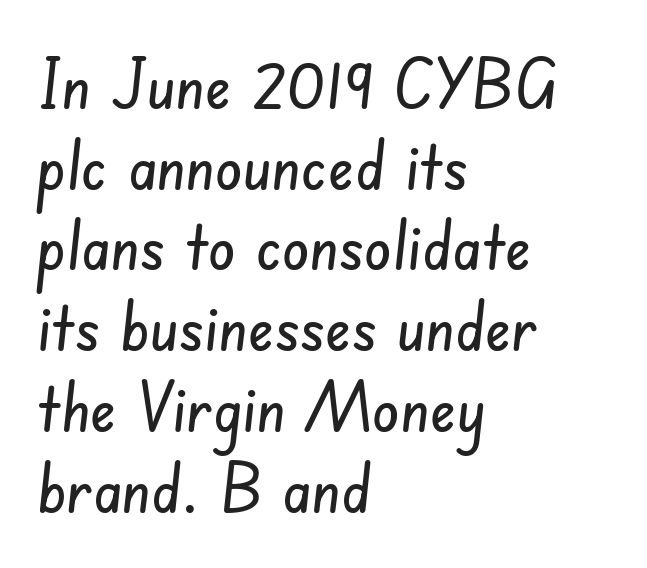
Examine the stroke ends and you'll find no serifs. Just letters on the line, the space beneath them empty. The tracking reads as untouched default to a designer's eye. Which margin do the lines hug? The left one — the right edge is uneven.
